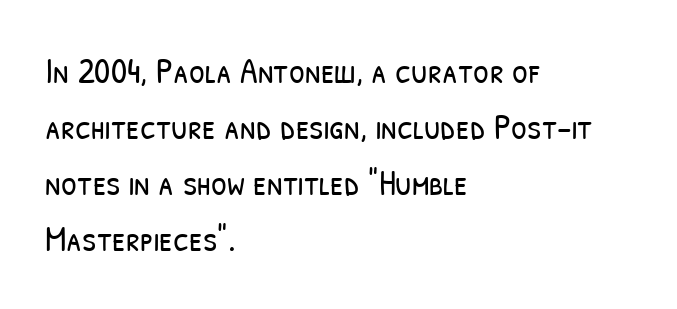
The image shows 36 px light, condensed sans-serif type; set left-aligned, normal line spacing (1.56x), normal letter spacing, not underlined; low stroke contrast and a medium x-height.
